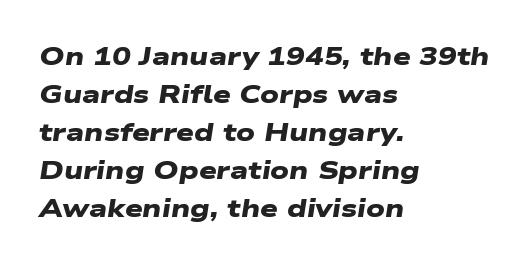
The gap between lines stays unmarked. Normally led — the rows are evenly, conventionally spaced. Alignment: flush left. Compared with an ordinary text face, these strokes are far heavier — a full bold. Students, note that the glyphs here touch the page at normal intervals.
